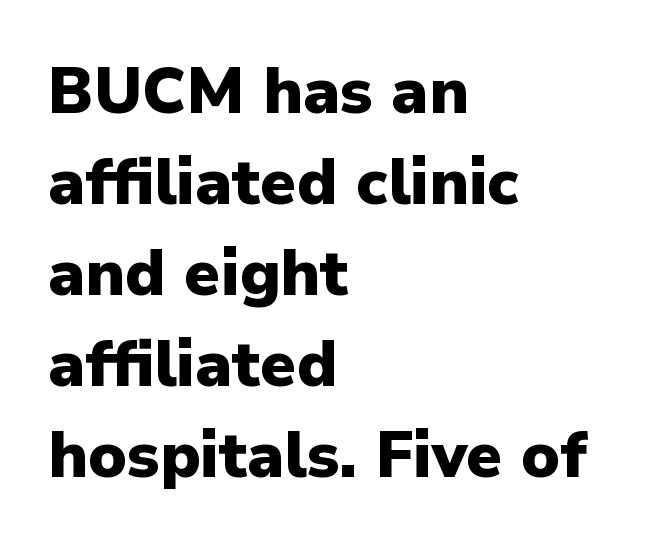
Vertical strokes here are truly vertical. These lines keep a tight, regular rhythm from letter to letter. Character widths vary here, with narrow letters taking less room than wide ones. How heavy is the stroke? Heavy — this is a bold.
